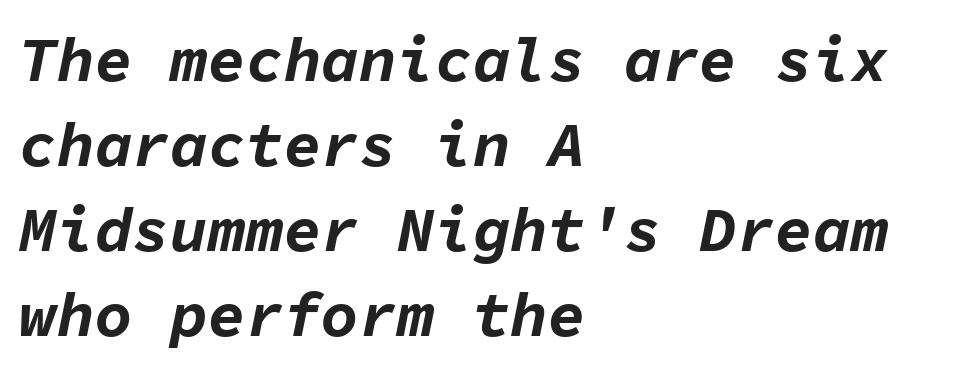
{"italic": "yes", "lean": "right", "slant_degrees": 11, "bold": "yes", "weight": "bold", "width": "normal", "stroke_contrast": "low", "x_height": "medium", "monospaced": "yes", "underline": "no", "align": "left", "line_spacing": "normal", "line_spacing_ratio": 1.35, "letter_spacing": "normal", "letter_spacing_em": 0.0, "glyph_px": 63}
